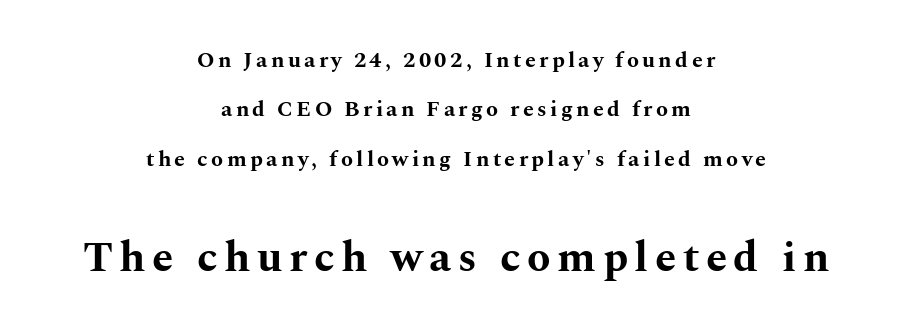
Is this a sans? No — the strokes have serifs. The lower block of text is set noticeably larger than the block above it. Reading down the block, each line starts at a different indent, mirrored at its end. This is the regular roman posture of the typeface.
